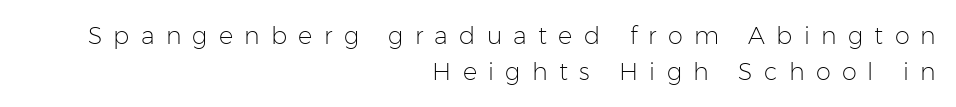
Q: Is the text bold? A: No.
Q: Is the text italic (slanted)? A: No, it is upright.
Q: Is the text underlined? A: No.
Q: How is the paragraph aligned? A: Right-aligned.
Q: Is the spacing between letters normal or unusually wide? A: Unusually wide.
Q: Is the spacing between lines tight, normal or loose? A: Normal.
